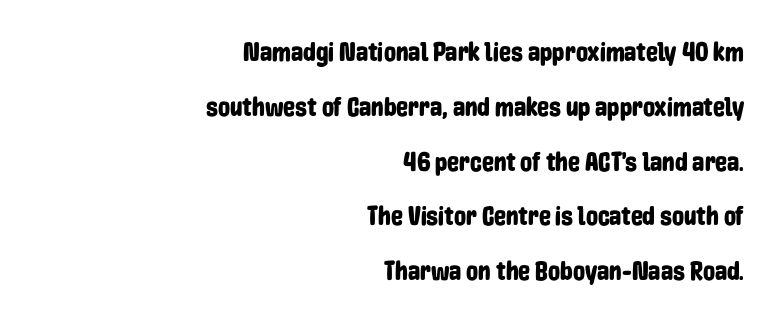
Leading is clearly above the norm, producing a sparse column. Look at the tracking — it's just the regular setting, nothing added. Reading down the block, your eye finds every line finishing at a fixed right position. The axis of the letterforms is exactly vertical. Letters rest on an invisible, unmarked baseline.
